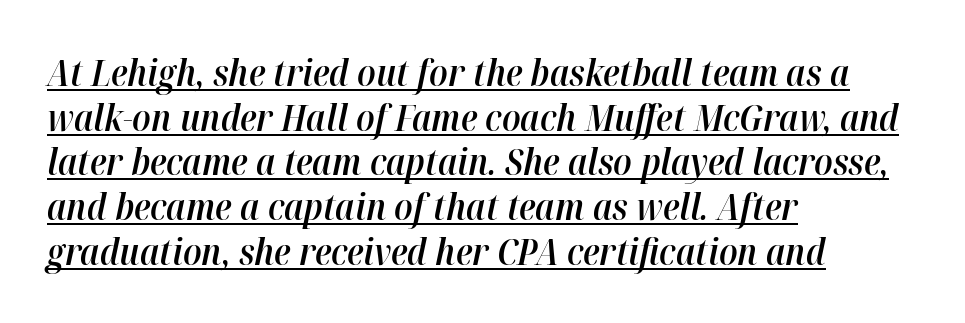
The image shows 36 px semibold type, italic (leaning right); set left-aligned, line spacing 1.24x, normal letter spacing, underlined; high stroke contrast and a medium x-height.
